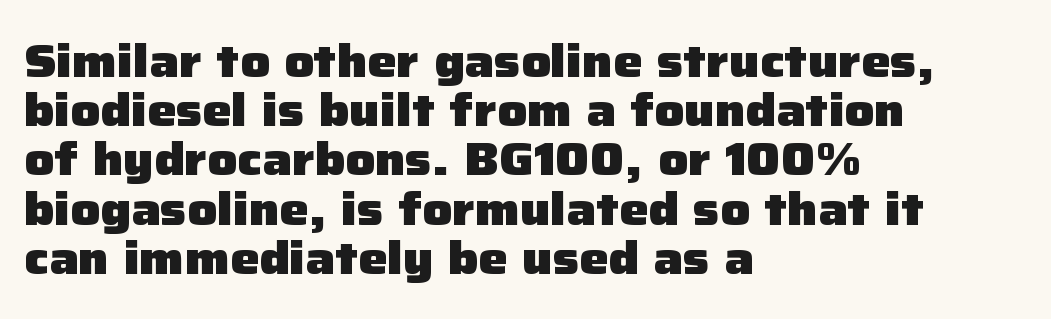
{"serif": "no", "italic": "no", "bold": "yes", "weight": "heavy", "width": "normal", "stroke_contrast": "low", "x_height": "medium", "monospaced": "no", "underline": "no", "align": "left", "line_spacing": "tight", "line_spacing_ratio": 1.07, "letter_spacing": "normal", "letter_spacing_em": 0.0, "glyph_px": 46}
